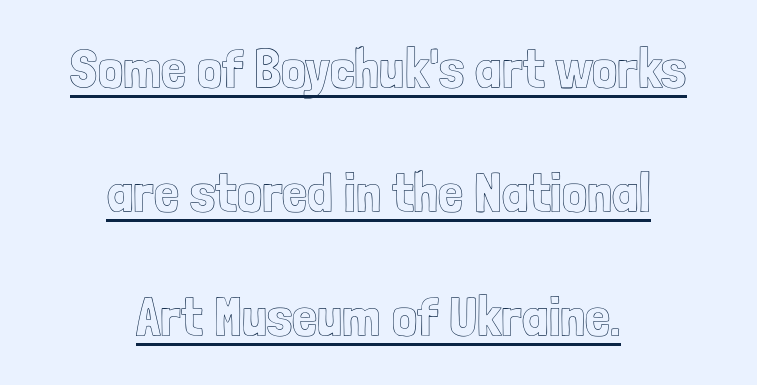
Q: Is the text italic (slanted)? A: No, it is upright.
Q: Is the text underlined? A: Yes.
Q: How is the paragraph aligned? A: Centered.
Q: Is the spacing between letters normal or unusually wide? A: Normal.
Q: Is the spacing between lines tight, normal or loose? A: Loose.
Q: Width (condensed, normal, or wide)? A: Condensed.
Q: x-height? A: Medium.
Q: Monospaced? A: No.
